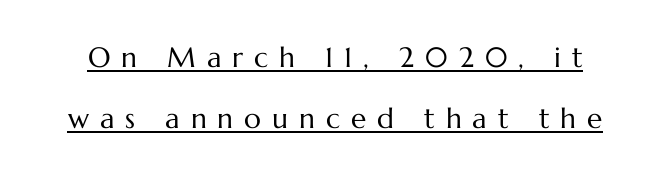
{"italic": "no", "bold": "no", "weight": "regular", "width": "normal", "stroke_contrast": "medium", "x_height": "medium", "monospaced": "no", "underline": "yes", "line_spacing": "loose", "line_spacing_ratio": 2.17, "letter_spacing": "wide", "letter_spacing_em": 0.39, "glyph_px": 28}
